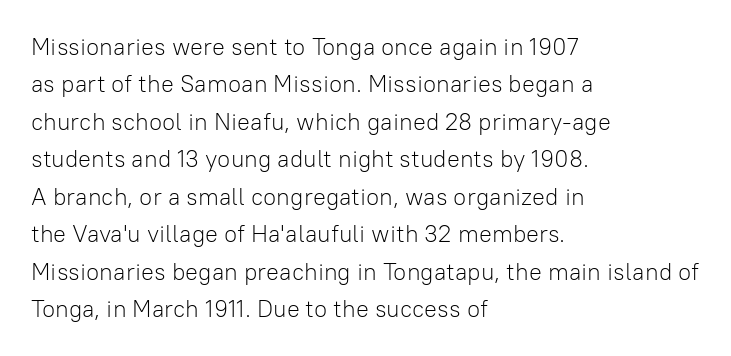
{"italic": "no", "bold": "no", "underline": "no", "align": "left", "line_spacing": "normal", "line_spacing_ratio": 1.56, "letter_spacing": "normal", "letter_spacing_em": 0.0, "glyph_px": 24}
